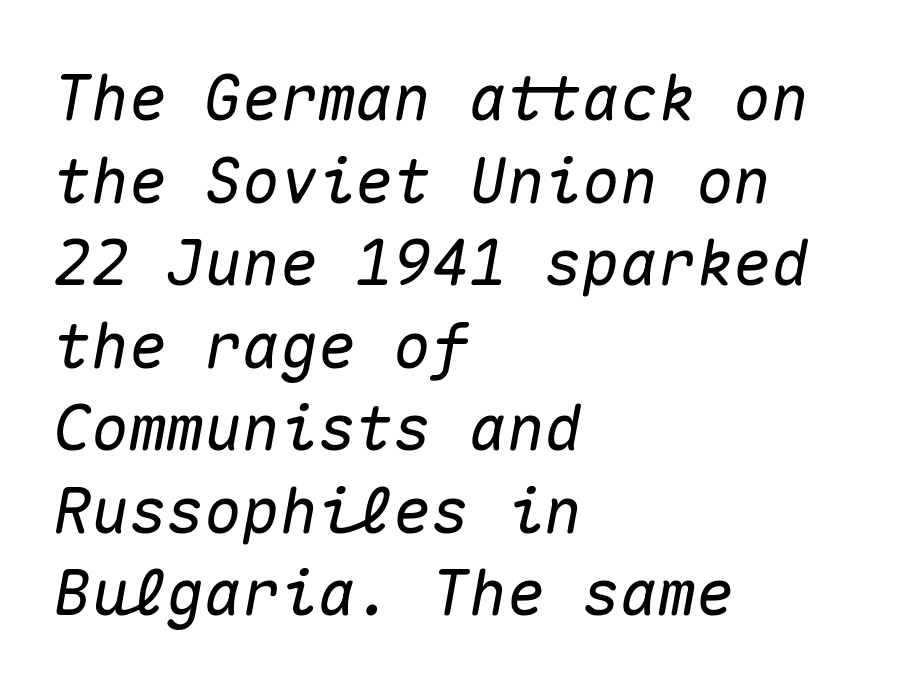
Q: Is the text italic (slanted)? A: Yes, it leans right by about 10 degrees.
Q: Is the text underlined? A: No.
Q: How is the paragraph aligned? A: Left-aligned.
Q: Is the spacing between letters normal or unusually wide? A: Normal.
Q: Is the spacing between lines tight, normal or loose? A: Normal.
Q: Width (condensed, normal, or wide)? A: Normal.
Q: Stroke contrast? A: Medium.
Q: x-height? A: Medium.
Q: Monospaced? A: Yes.
